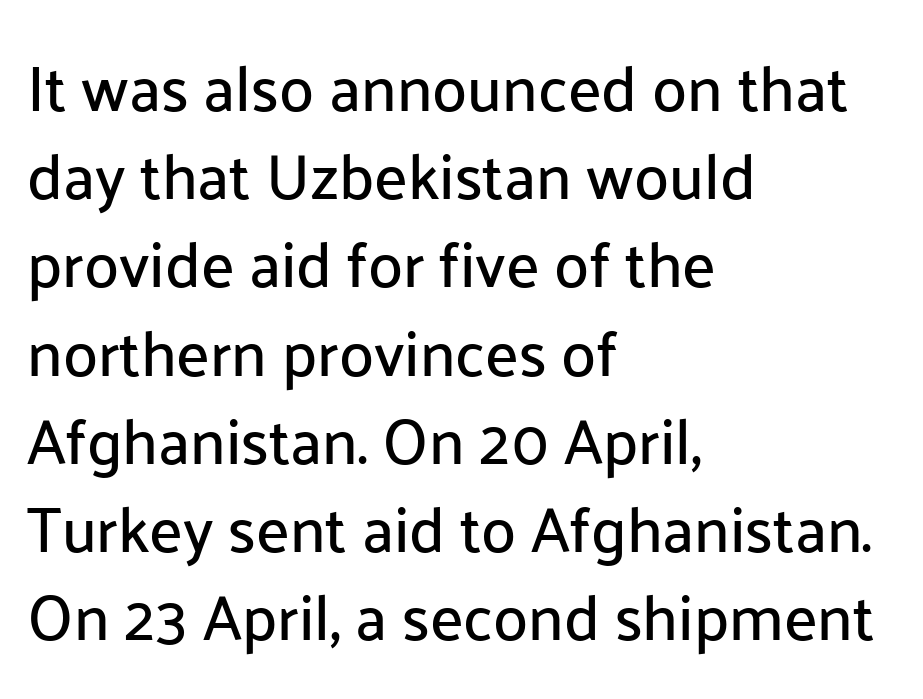
The image shows 63 px sans-serif type, upright; set left-aligned, normal line spacing (1.4x), normal letter spacing, not underlined; low stroke contrast and a medium x-height.
